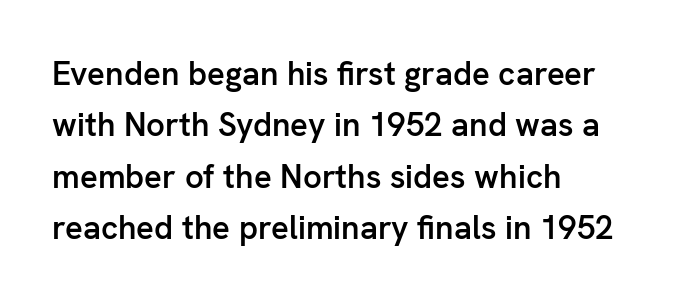
The image shows 33 px semibold sans-serif type, upright; set left-aligned, normal line spacing (1.56x), normal letter spacing, not underlined; low stroke contrast and a medium x-height.
